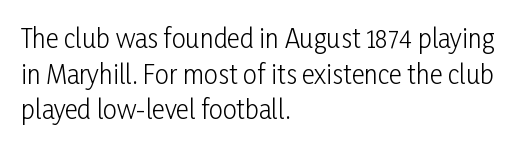
Q: Is the text bold? A: No.
Q: Is the text italic (slanted)? A: No, it is upright.
Q: Is the text underlined? A: No.
Q: How is the paragraph aligned? A: Left-aligned.
Q: Is the spacing between letters normal or unusually wide? A: Normal.
Q: Is the spacing between lines tight, normal or loose? A: Normal.
